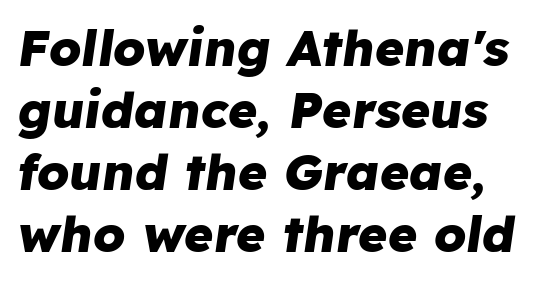
Q: Is the text bold? A: Yes.
Q: Is the text italic (slanted)? A: Yes, it leans right by about 8 degrees.
Q: Is the text underlined? A: No.
Q: Is the spacing between letters normal or unusually wide? A: Normal.
Q: Width (condensed, normal, or wide)? A: Normal.
Q: Stroke contrast? A: Low.
Q: x-height? A: Medium.
Q: Monospaced? A: No.
